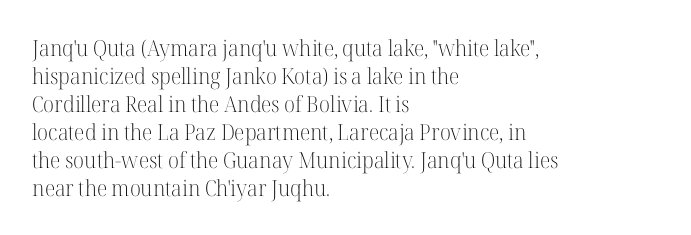
The image shows 22 px text type, upright; set left-aligned, normal line spacing (1.27x), normal letter spacing, not underlined.
